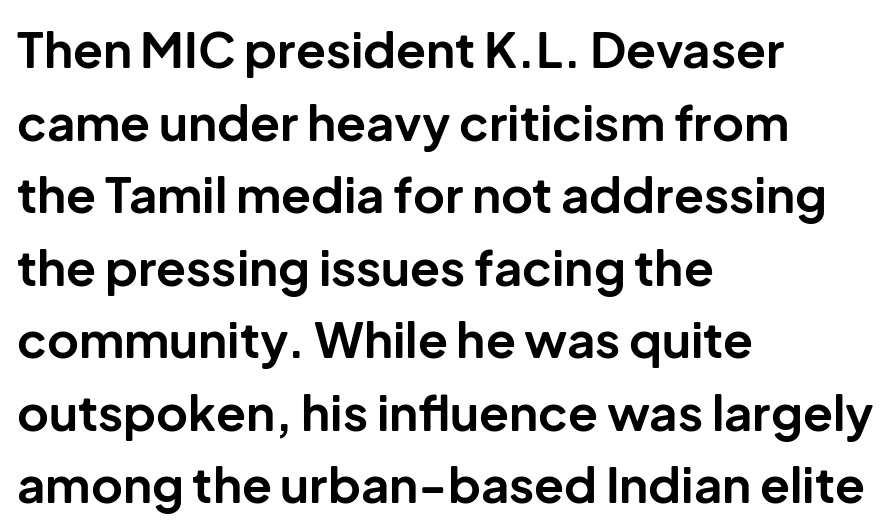
{"serif": "no", "italic": "no", "bold": "yes", "weight": "bold", "width": "normal", "stroke_contrast": "low", "x_height": "medium", "monospaced": "no", "underline": "no", "align": "left", "line_spacing": "normal", "line_spacing_ratio": 1.48, "letter_spacing": "normal", "letter_spacing_em": 0.0, "glyph_px": 49}
